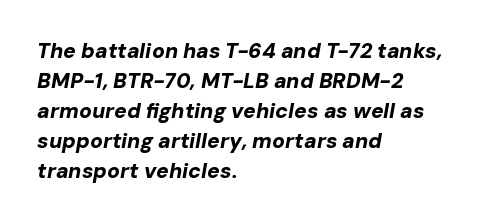
Q: Is the text bold? A: Yes.
Q: Is the text italic (slanted)? A: Yes, it leans right by about 10 degrees.
Q: Is the text underlined? A: No.
Q: How is the paragraph aligned? A: Left-aligned.
Q: Is the spacing between letters normal or unusually wide? A: Normal.
Q: Is the spacing between lines tight, normal or loose? A: Normal.
